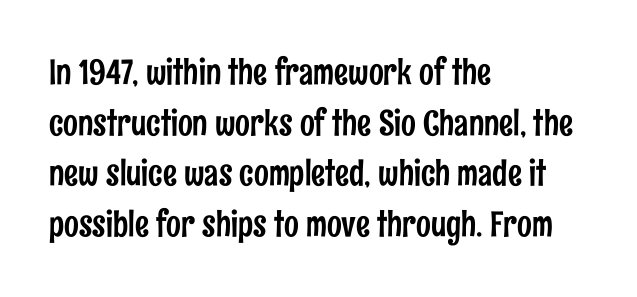
Q: Is the text italic (slanted)? A: No, it is upright.
Q: Is the typeface a serif or a sans-serif typeface? A: Sans-serif.
Q: Is the text underlined? A: No.
Q: How is the paragraph aligned? A: Left-aligned.
Q: Is the spacing between letters normal or unusually wide? A: Normal.
Q: Is the spacing between lines tight, normal or loose? A: Normal.
Q: Width (condensed, normal, or wide)? A: Condensed.
Q: Stroke contrast? A: Low.
Q: x-height? A: Medium.
Q: Monospaced? A: No.
